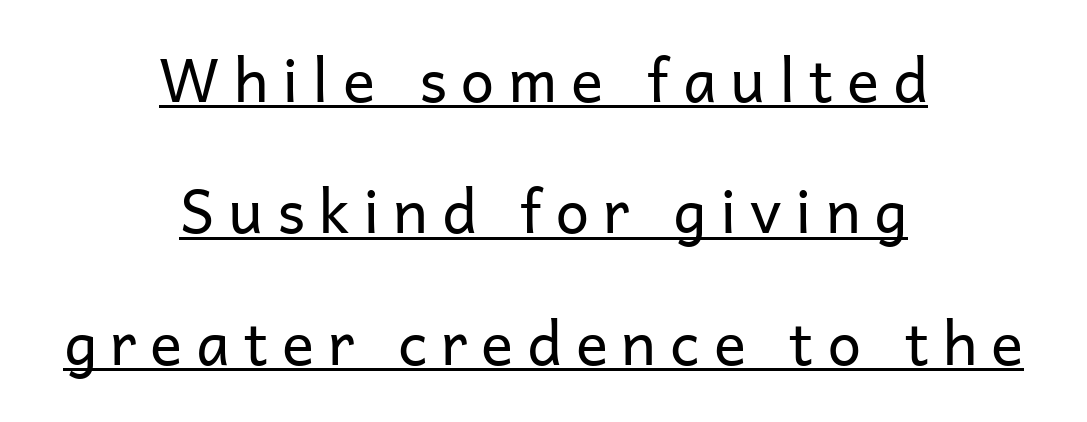
{"serif": "no", "italic": "no", "bold": "no", "weight": "regular", "width": "normal", "stroke_contrast": "low", "x_height": "medium", "monospaced": "no", "underline": "yes", "align": "center", "line_spacing": "loose", "line_spacing_ratio": 2.19, "letter_spacing": "wide", "letter_spacing_em": 0.23, "glyph_px": 60}
